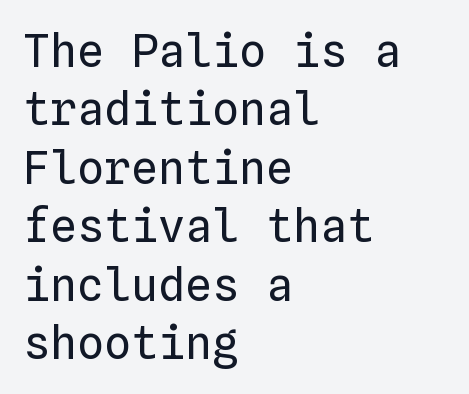
{"italic": "no", "bold": "no", "weight": "regular", "width": "normal", "stroke_contrast": "low", "x_height": "medium", "monospaced": "yes", "underline": "no", "align": "left", "line_spacing": "normal", "line_spacing_ratio": 1.3, "letter_spacing": "normal", "letter_spacing_em": 0.0, "glyph_px": 45}
